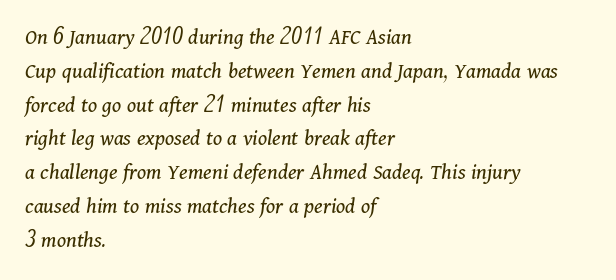
Q: Is the text bold? A: No.
Q: Is the text italic (slanted)? A: Yes, it leans right by about 11 degrees.
Q: Is the text underlined? A: No.
Q: How is the paragraph aligned? A: Left-aligned.
Q: Is the spacing between letters normal or unusually wide? A: Normal.
Q: Is the spacing between lines tight, normal or loose? A: Normal.
